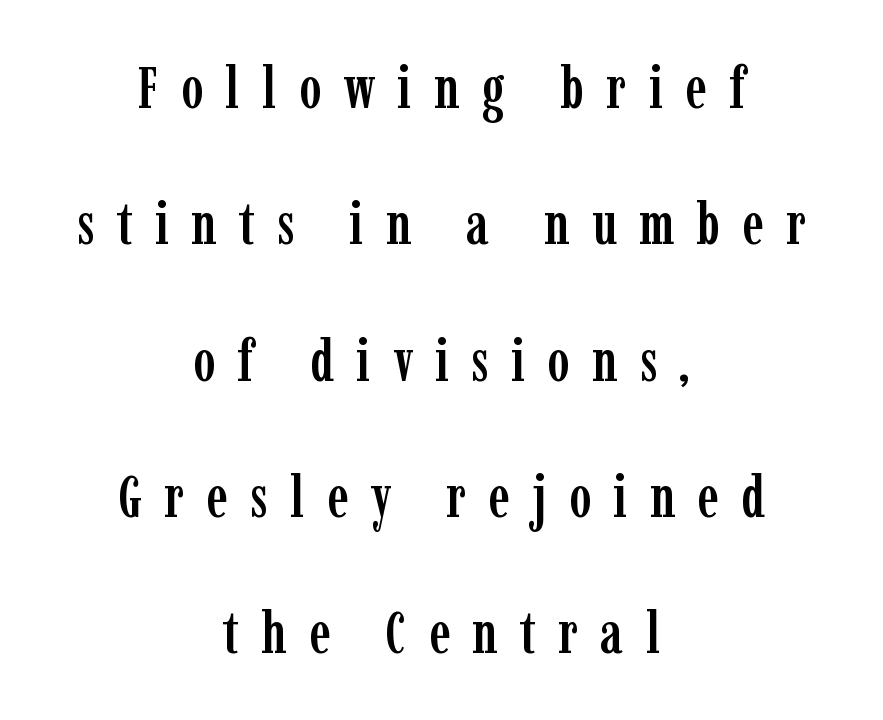
Q: Is the text italic (slanted)? A: No, it is upright.
Q: Is the typeface a serif or a sans-serif typeface? A: Serif.
Q: Is the text underlined? A: No.
Q: How is the paragraph aligned? A: Centered.
Q: Is the spacing between letters normal or unusually wide? A: Unusually wide.
Q: Is the spacing between lines tight, normal or loose? A: Loose.
Q: Width (condensed, normal, or wide)? A: Condensed.
Q: Stroke contrast? A: Low.
Q: x-height? A: Medium.
Q: Monospaced? A: No.
